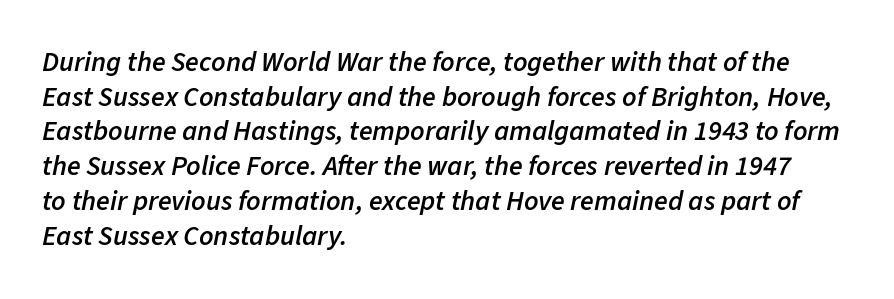
{"italic": "yes", "lean": "right", "slant_degrees": 11, "bold": "semi", "weight": "semibold", "width": "normal", "stroke_contrast": "low", "x_height": "medium", "monospaced": "no", "underline": "no", "align": "left", "line_spacing_ratio": 1.24, "letter_spacing": "normal", "letter_spacing_em": 0.0, "glyph_px": 28}
